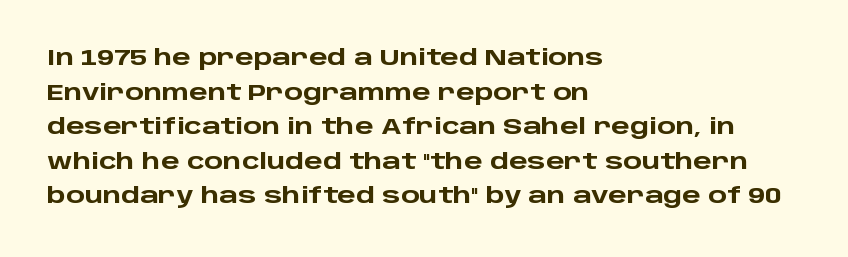
This sample uses an upright cut, with every glyph sitting square on the baseline. Whoever set this chose a conventional vertical rhythm. Students, note that the glyphs here touch the page at normal intervals. Strokes here are thick enough to call this a true bold.
